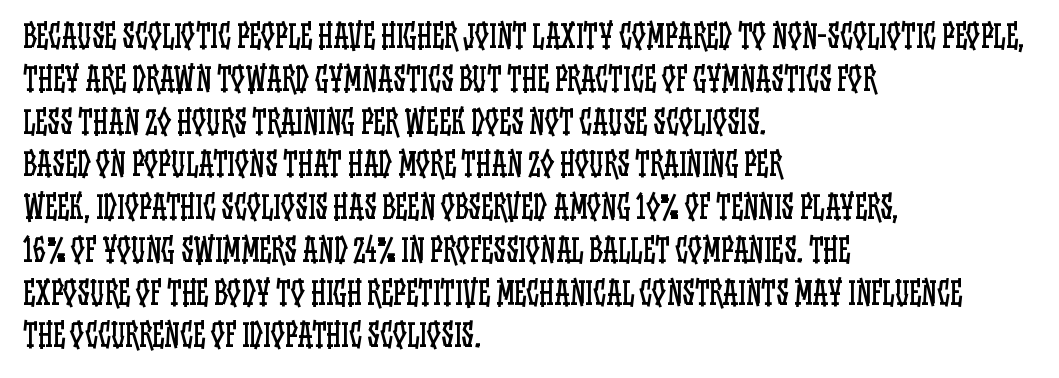
Q: Is the text bold? A: No.
Q: Is the text italic (slanted)? A: No, it is upright.
Q: Is the text underlined? A: No.
Q: How is the paragraph aligned? A: Left-aligned.
Q: Is the spacing between letters normal or unusually wide? A: Normal.
Q: Is the spacing between lines tight, normal or loose? A: Normal.
Q: Width (condensed, normal, or wide)? A: Condensed.
Q: Stroke contrast? A: Low.
Q: x-height? A: Large.
Q: Monospaced? A: No.
